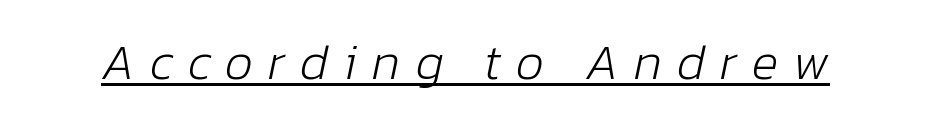
The image shows 50 px light type, italic (leaning right); set unusually wide letter spacing (+0.3 em), underlined; low stroke contrast and a medium x-height.
